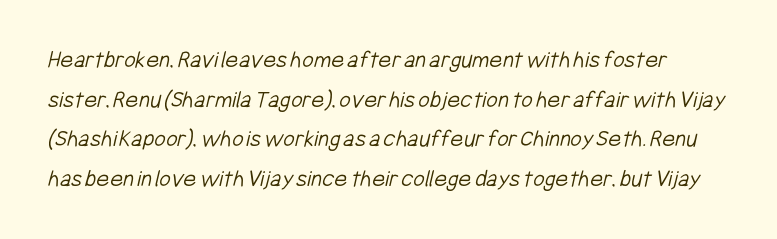
{"bold": "no", "underline": "no", "line_spacing": "normal", "line_spacing_ratio": 1.59, "letter_spacing": "normal", "letter_spacing_em": 0.0, "glyph_px": 25}
